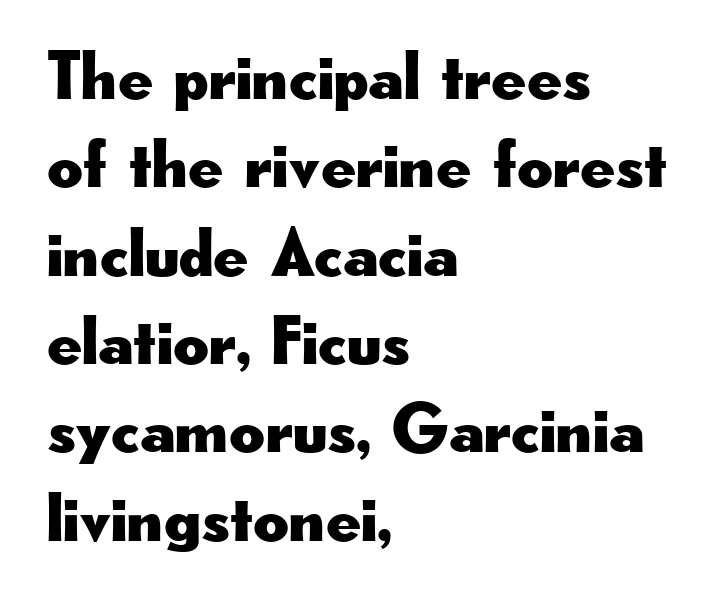
Q: Is the text italic (slanted)? A: No, it is upright.
Q: Is the typeface a serif or a sans-serif typeface? A: Sans-serif.
Q: Is the text underlined? A: No.
Q: How is the paragraph aligned? A: Left-aligned.
Q: Is the spacing between letters normal or unusually wide? A: Normal.
Q: Is the spacing between lines tight, normal or loose? A: Normal.
Q: Width (condensed, normal, or wide)? A: Wide.
Q: Stroke contrast? A: Low.
Q: x-height? A: Small.
Q: Monospaced? A: No.
